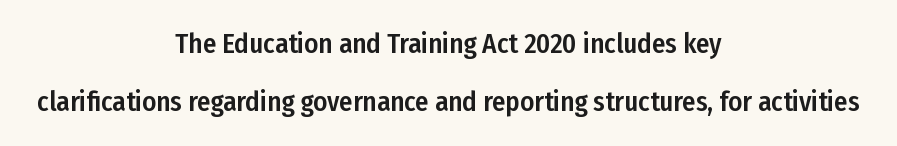
The image shows 27 px text type, upright; set centered, loose line spacing (2.13x), normal letter spacing, not underlined.
